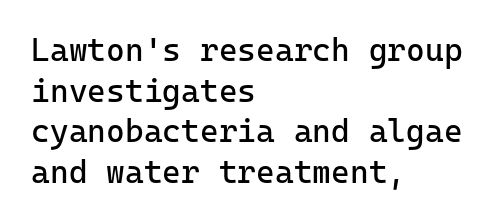
{"serif": "no", "italic": "no", "bold": "no", "weight": "regular", "width": "normal", "stroke_contrast": "low", "x_height": "medium", "monospaced": "yes", "underline": "no", "align": "left", "line_spacing": "normal", "line_spacing_ratio": 1.27, "letter_spacing": "normal", "letter_spacing_em": 0.0, "glyph_px": 32}
